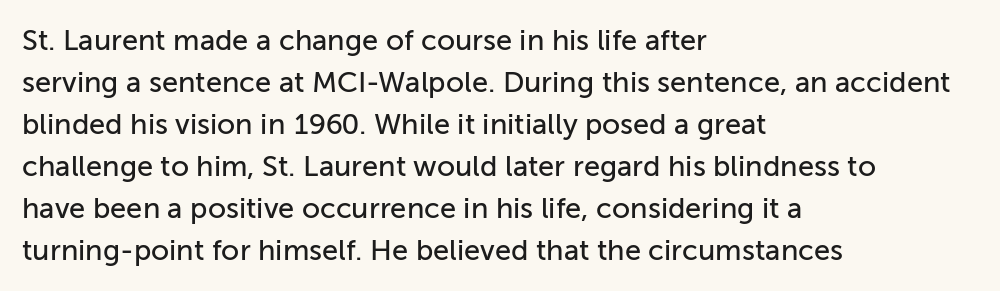
Q: Is the text italic (slanted)? A: No, it is upright.
Q: Is the typeface a serif or a sans-serif typeface? A: Sans-serif.
Q: Is the text underlined? A: No.
Q: How is the paragraph aligned? A: Left-aligned.
Q: Is the spacing between letters normal or unusually wide? A: Normal.
Q: Is the spacing between lines tight, normal or loose? A: Normal.
Q: Width (condensed, normal, or wide)? A: Normal.
Q: Stroke contrast? A: Low.
Q: x-height? A: Medium.
Q: Monospaced? A: No.
